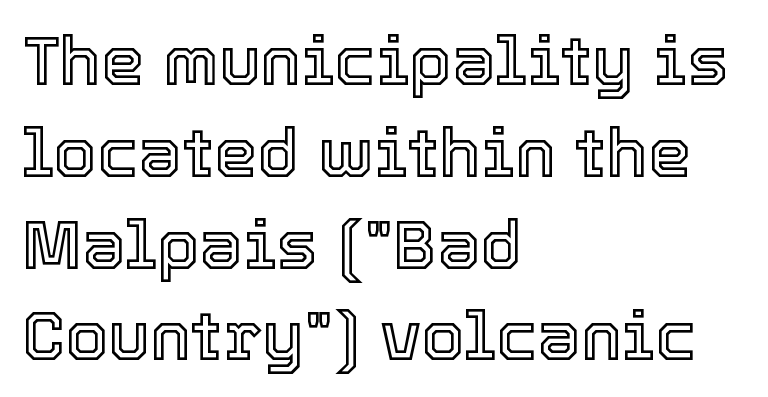
The image shows 69 px text type, upright; set left-aligned, normal line spacing (1.33x), normal letter spacing, not underlined; a medium x-height.
